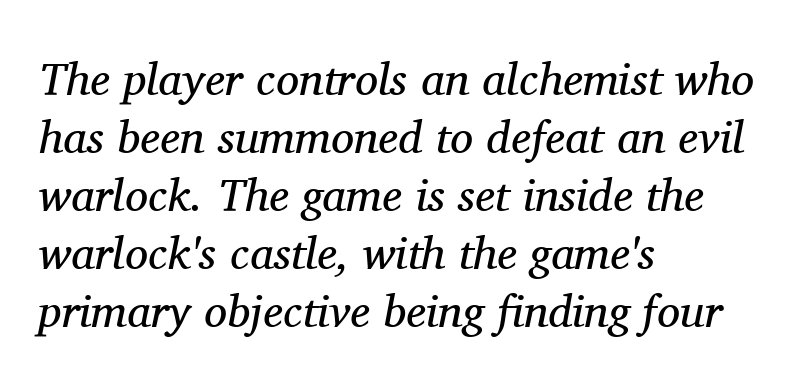
The image shows 46 px regular-weight serif type, italic (leaning right); set left-aligned, normal line spacing (1.26x), normal letter spacing, not underlined; medium stroke contrast and a medium x-height.
